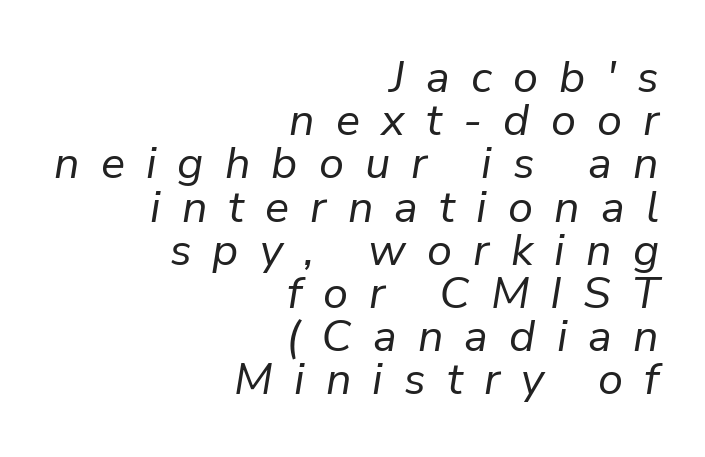
Is the letter spacing exaggerated? Yes — the characters are pushed far apart. No word sits above an underline. Summary of vertical rhythm: compact, with narrow interline spacing. The specimen reads as italic at a glance. Alignment: flush right.
